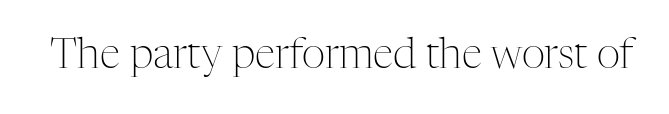
Regarding serifs, this sample has them. Posture: upright roman. Spacing verdict: proportional, widths tailored to each character. The type is set solid horizontally, with unmodified tracking.
